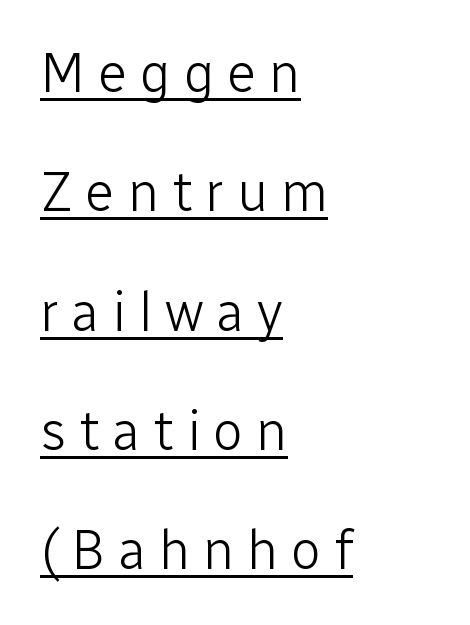
{"serif": "no", "italic": "no", "bold": "no", "weight": "light", "width": "normal", "stroke_contrast": "low", "x_height": "medium", "monospaced": "no", "underline": "yes", "align": "left", "line_spacing": "loose", "line_spacing_ratio": 2.17, "letter_spacing": "wide", "letter_spacing_em": 0.23, "glyph_px": 55}
